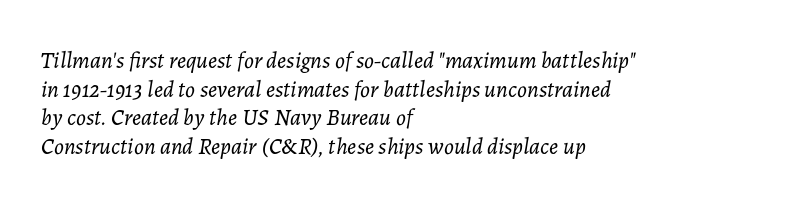
The image shows 23 px text type, italic (leaning right); set left-aligned, line spacing 1.24x, normal letter spacing, not underlined.
